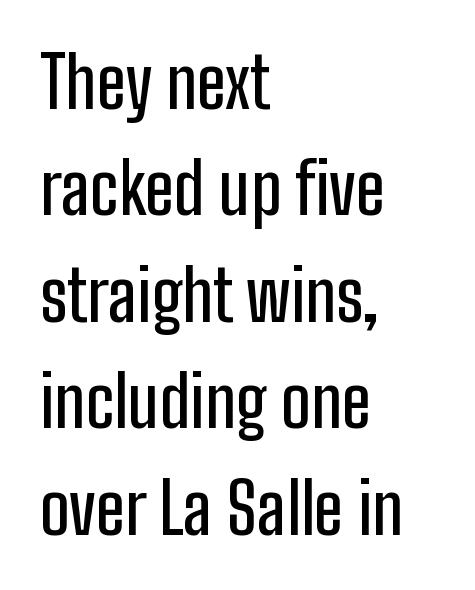
{"serif": "no", "italic": "no", "width": "condensed", "stroke_contrast": "low", "x_height": "medium", "monospaced": "no", "underline": "no", "align": "left", "line_spacing": "normal", "line_spacing_ratio": 1.52, "letter_spacing": "normal", "letter_spacing_em": 0.0, "glyph_px": 70}
